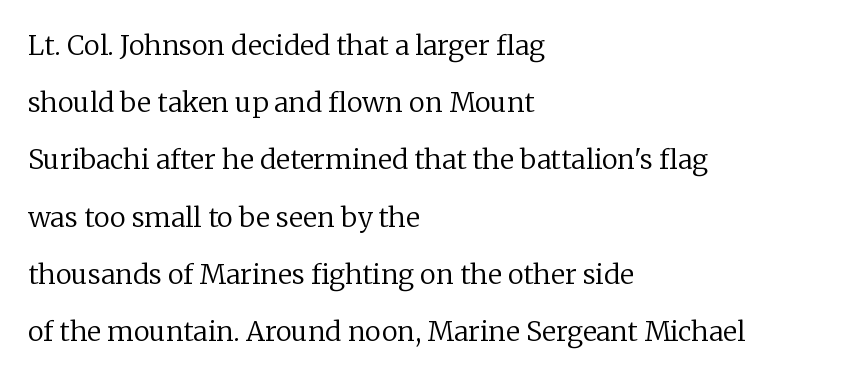
Characters follow at the spacing the type designer built in. One-word summary of the alignment: left. Leading: increased. Vertical stems look standard width or narrower in stroke. Italic: no, the glyphs are upright roman. Just letters on the line, the space beneath them empty.
